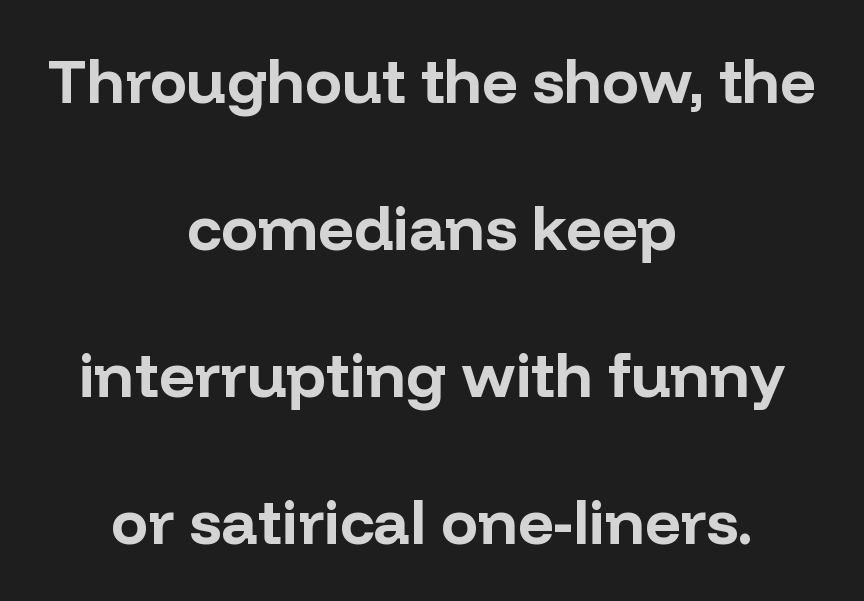
The image shows 62 px bold sans-serif type, upright; set centered, loose line spacing (2.37x), normal letter spacing, not underlined; low stroke contrast and a medium x-height.
